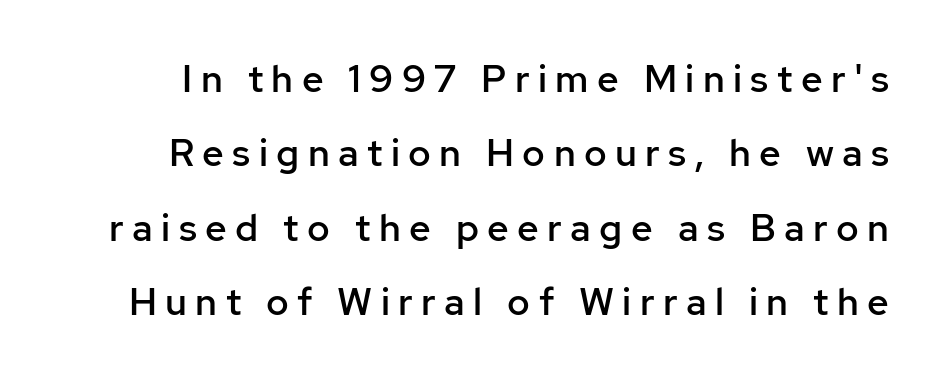
{"serif": "no", "italic": "no", "bold": "semi", "weight": "semibold", "width": "normal", "stroke_contrast": "low", "x_height": "medium", "monospaced": "no", "underline": "no", "line_spacing": "loose", "line_spacing_ratio": 1.96, "letter_spacing": "wide", "letter_spacing_em": 0.22, "glyph_px": 38}
